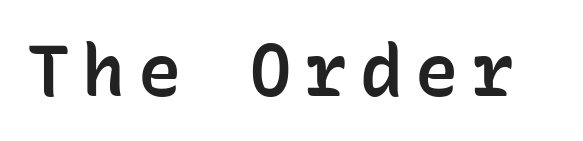
Observe the absence of serifs on each vertical stroke in this sample. Posture: vertical. Monospaced: the letters line up in strict vertical columns. Descenders are the only things crossing below the line. The characters look somewhat weighty, a semibold short of true bold.
